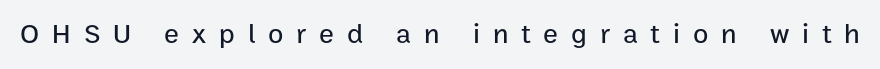
The image shows 28 px sans-serif type, upright; set unusually wide letter spacing (+0.46 em), not underlined; low stroke contrast and a medium x-height.
